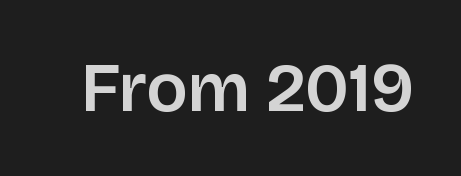
{"serif": "no", "italic": "no", "width": "normal", "stroke_contrast": "low", "x_height": "large", "monospaced": "no", "underline": "no", "letter_spacing": "normal", "letter_spacing_em": 0.0, "glyph_px": 69}
